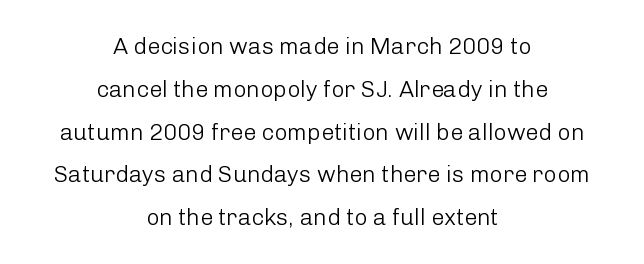
This is not heavy type; no bold has been used. The string is rendered with underlining switched off. A roman cut, with each character standing at attention. You could call the tracking neutral — neither tight nor loose. Line starts and ends both wander, symmetrically.
